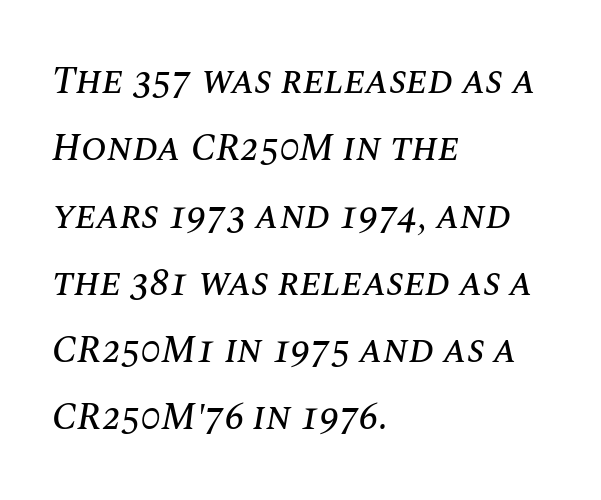
Q: Is the text italic (slanted)? A: Yes, it leans right by about 10 degrees.
Q: Is the text underlined? A: No.
Q: How is the paragraph aligned? A: Left-aligned.
Q: Is the spacing between letters normal or unusually wide? A: Normal.
Q: Width (condensed, normal, or wide)? A: Normal.
Q: Stroke contrast? A: Medium.
Q: x-height? A: Large.
Q: Monospaced? A: No.
